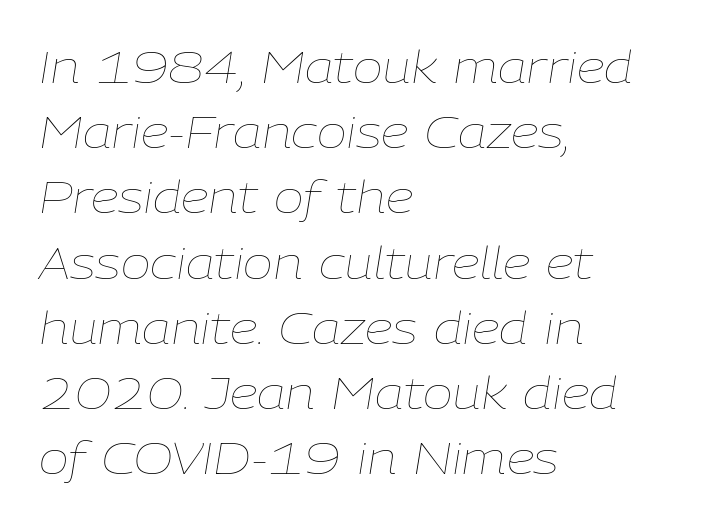
The image shows 45 px thin type, italic (leaning right); set left-aligned, normal line spacing (1.45x), normal letter spacing, not underlined; low stroke contrast and a medium x-height.
